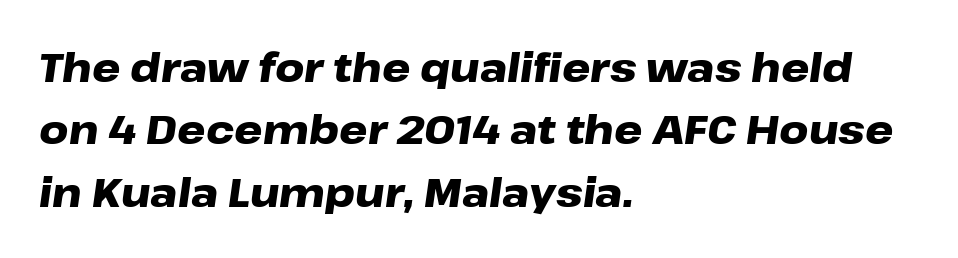
The image shows 40 px heavy, wide type, italic (leaning right); set left-aligned, normal line spacing (1.56x), normal letter spacing, not underlined; low stroke contrast and a medium x-height.
